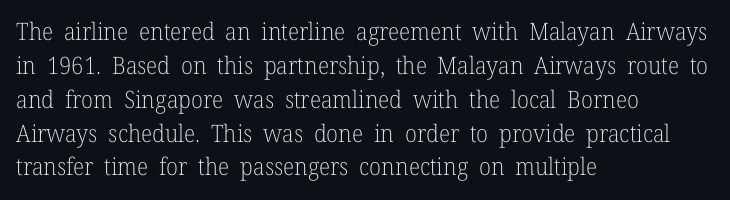
{"italic": "no", "bold": "no", "underline": "no", "align": "left", "line_spacing": "normal", "line_spacing_ratio": 1.41, "letter_spacing": "normal", "letter_spacing_em": 0.0, "glyph_px": 24}
